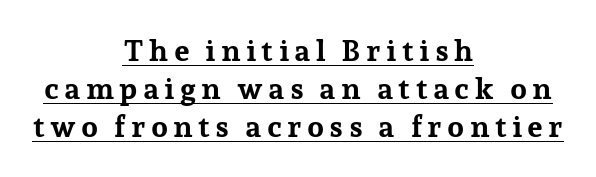
{"serif": "yes", "italic": "no", "bold": "yes", "weight": "bold", "width": "normal", "stroke_contrast": "low", "x_height": "medium", "monospaced": "no", "underline": "yes", "align": "center", "line_spacing": "normal", "line_spacing_ratio": 1.26, "glyph_px": 30}
